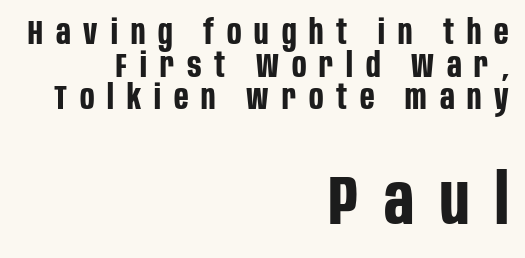
Q: Is the text bold? A: Yes.
Q: Is the text italic (slanted)? A: No, it is upright.
Q: Is the typeface a serif or a sans-serif typeface? A: Sans-serif.
Q: Is the text underlined? A: No.
Q: How is the paragraph aligned? A: Right-aligned.
Q: Is the spacing between letters normal or unusually wide? A: Unusually wide.
Q: Is the spacing between lines tight, normal or loose? A: Tight.
Q: Which block of text is set in a larger size, the first (top) or the second (bottom)? A: The second (bottom) one.
Q: Width (condensed, normal, or wide)? A: Condensed.
Q: Stroke contrast? A: Low.
Q: x-height? A: Large.
Q: Monospaced? A: No.
